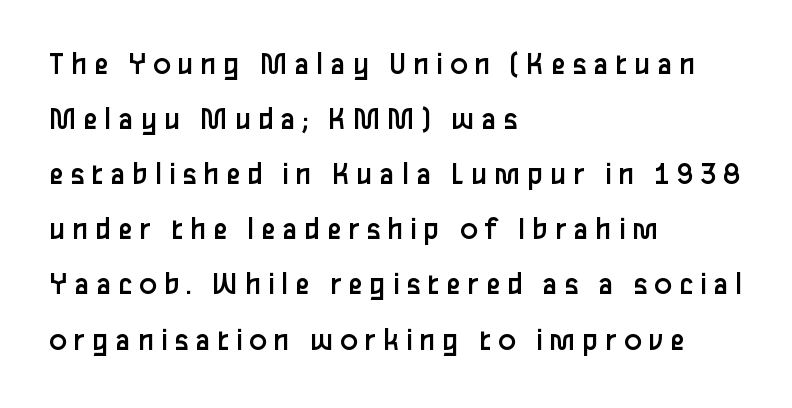
{"serif": "no", "italic": "no", "bold": "no", "weight": "regular", "width": "normal", "stroke_contrast": "low", "x_height": "medium", "monospaced": "no", "underline": "no", "align": "left", "line_spacing": "normal", "line_spacing_ratio": 1.67, "letter_spacing": "wide", "letter_spacing_em": 0.2, "glyph_px": 33}
